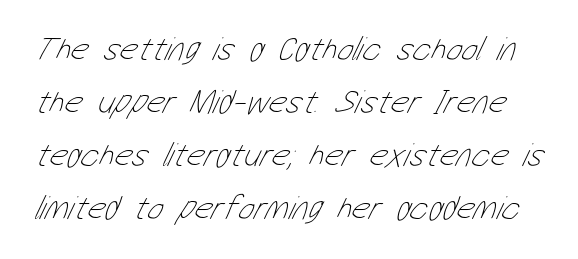
{"bold": "no", "weight": "thin", "width": "condensed", "stroke_contrast": "low", "x_height": "medium", "monospaced": "no", "underline": "no", "line_spacing": "normal", "line_spacing_ratio": 1.56, "letter_spacing": "normal", "letter_spacing_em": 0.0, "glyph_px": 34}
